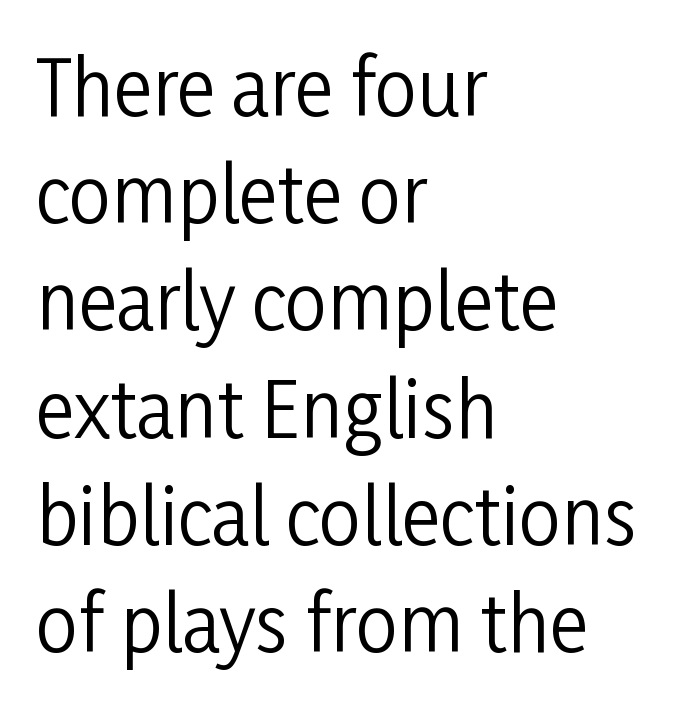
The line texture is even and compact thanks to regular tracking. The rendering uses natural spacing where letterforms have individual widths. The space directly below the letters is spotless. Is this a sans? Yes — the strokes have no serifs.
